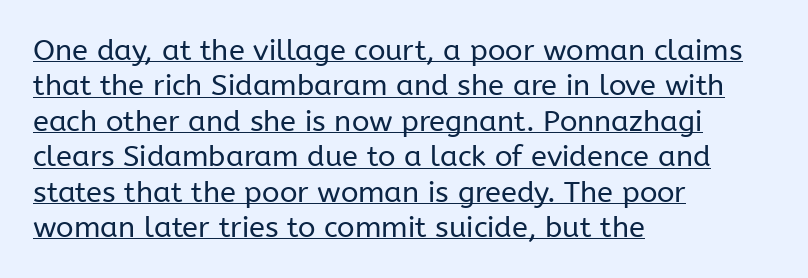
{"serif": "no", "italic": "no", "bold": "no", "weight": "regular", "width": "normal", "stroke_contrast": "low", "x_height": "medium", "monospaced": "no", "underline": "yes", "align": "left", "line_spacing_ratio": 1.22, "letter_spacing": "normal", "letter_spacing_em": 0.0, "glyph_px": 29}
